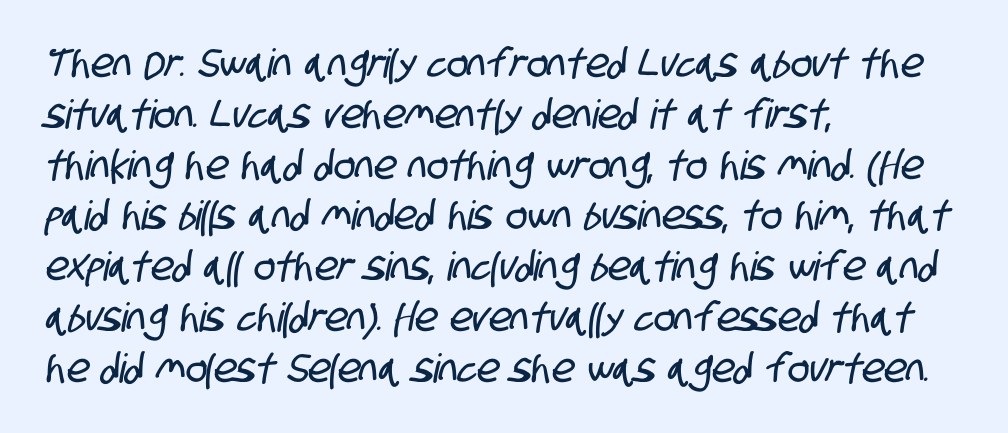
{"serif": "no", "width": "condensed", "stroke_contrast": "low", "x_height": "large", "monospaced": "no", "underline": "no", "align": "left", "line_spacing": "normal", "line_spacing_ratio": 1.27, "letter_spacing": "normal", "letter_spacing_em": 0.0, "glyph_px": 40}
